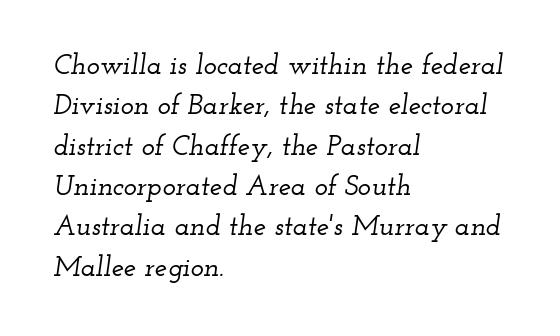
{"serif": "yes", "italic": "yes", "lean": "right", "slant_degrees": 12, "width": "wide", "stroke_contrast": "low", "x_height": "small", "monospaced": "no", "underline": "no", "align": "left", "line_spacing": "normal", "line_spacing_ratio": 1.44, "letter_spacing": "normal", "letter_spacing_em": 0.0, "glyph_px": 28}
